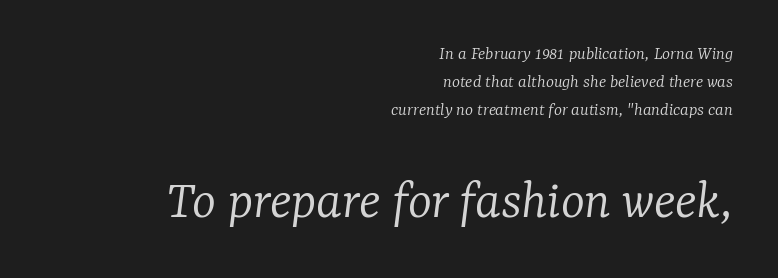
The image shows 57 px light serif type, italic (leaning right); set right-aligned, normal line spacing (1.48x), normal letter spacing, not underlined; the second (bottom) block is 3.0x larger; low stroke contrast and a medium x-height.
